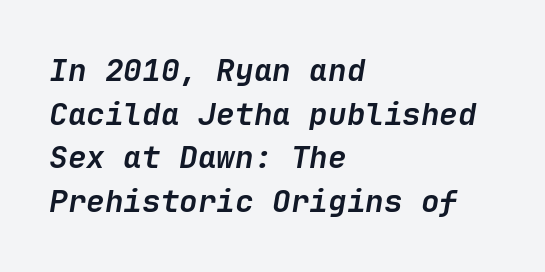
The image shows 31 px semibold type, italic (leaning right); set left-aligned, normal line spacing (1.41x), normal letter spacing, not underlined; low stroke contrast and a medium x-height.
